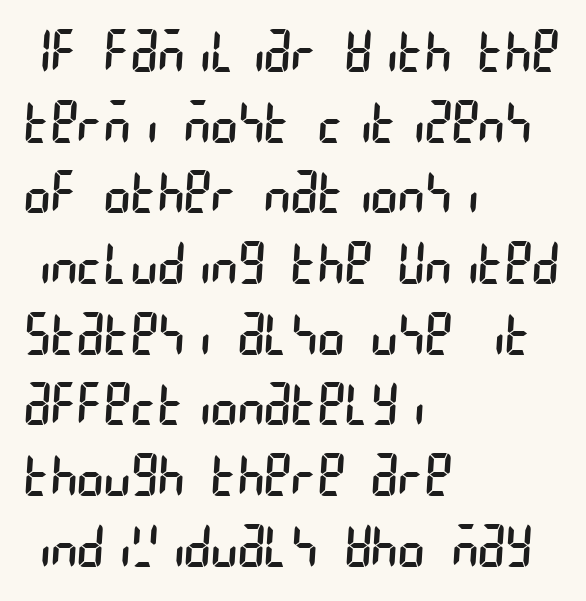
The string is rendered with underlining switched off. Between one letter and the next there's only the usual sliver of space. Notice how the passage keeps a crisp vertical edge on the left only. A typesetter would label this face a sans. A quiet, ordinary-to-light weight characterises the typeface.
